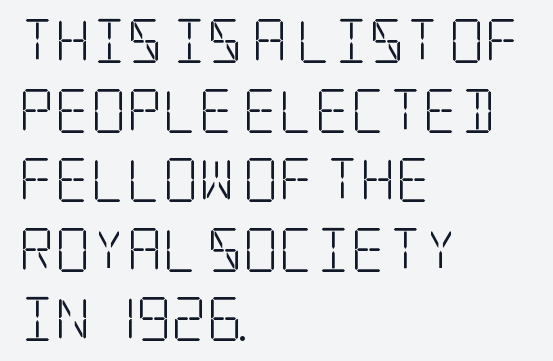
The image shows 44 px light, condensed serif type, upright; set left-aligned, normal line spacing (1.58x), normal letter spacing, not underlined; low stroke contrast and a large x-height.
